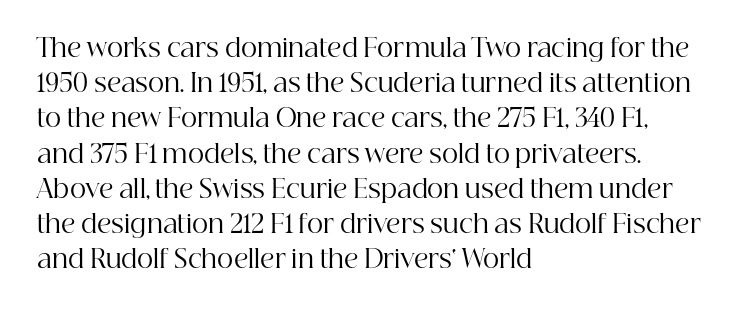
{"italic": "no", "bold": "no", "underline": "no", "align": "left", "line_spacing": "normal", "line_spacing_ratio": 1.41, "letter_spacing": "normal", "letter_spacing_em": 0.0, "glyph_px": 25}
